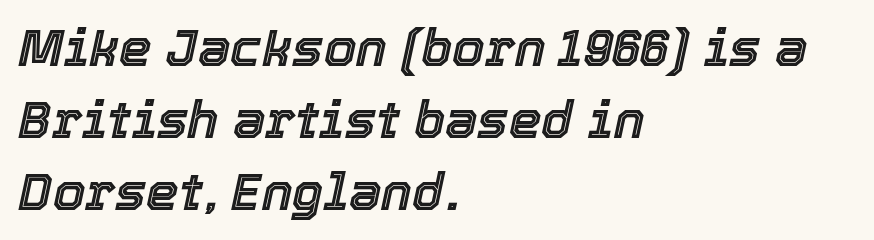
The image shows 52 px text type, italic (leaning right); set left-aligned, normal line spacing (1.38x), normal letter spacing, not underlined; a medium x-height.
